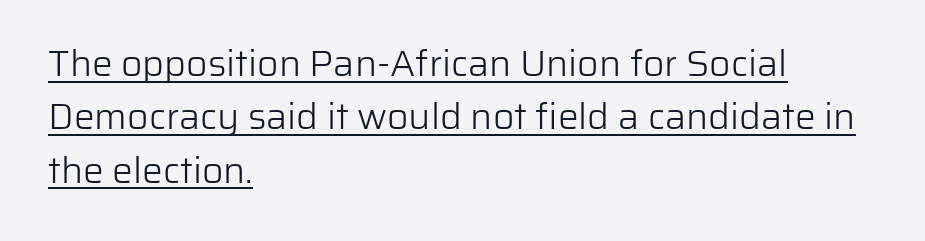
{"serif": "no", "italic": "no", "bold": "no", "weight": "light", "width": "normal", "stroke_contrast": "low", "x_height": "medium", "monospaced": "no", "underline": "yes", "align": "left", "line_spacing": "normal", "line_spacing_ratio": 1.44, "letter_spacing": "normal", "letter_spacing_em": 0.0, "glyph_px": 37}
